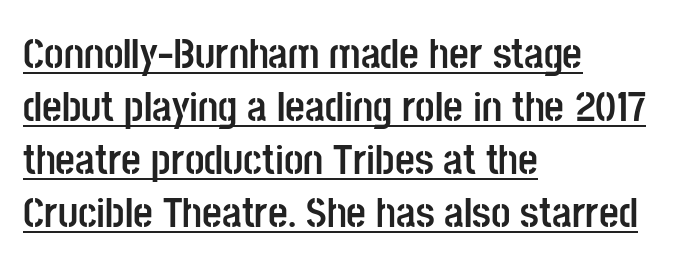
The lines are quadded left. A typesetter would call this proportional, since set widths differ per character. This is the regular roman posture of the typeface. What decoration does the sample have? An underline. Plenty of ink on the page — the face is bold. Grotesque or geometric, the face here clearly has no serifs.
